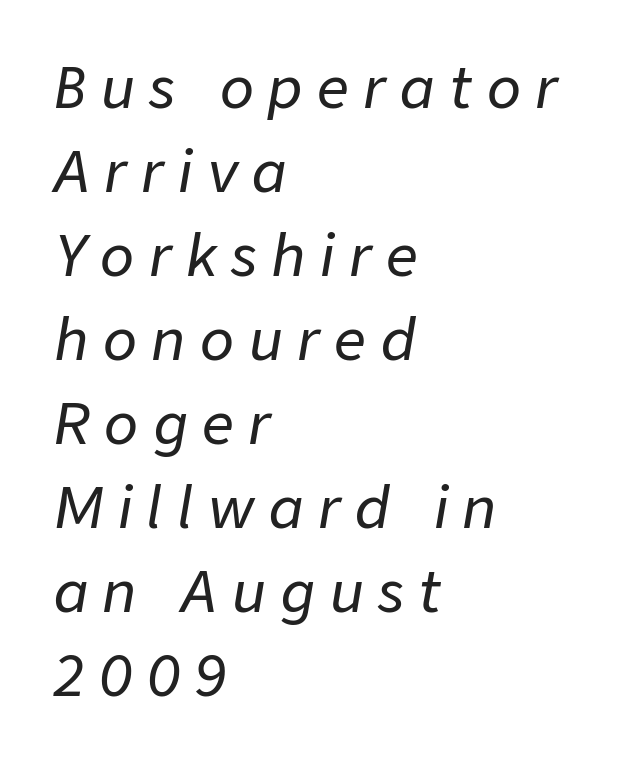
{"italic": "yes", "lean": "right", "slant_degrees": 9, "width": "normal", "stroke_contrast": "low", "x_height": "medium", "monospaced": "no", "underline": "no", "align": "left", "line_spacing": "normal", "line_spacing_ratio": 1.5, "letter_spacing": "wide", "letter_spacing_em": 0.26, "glyph_px": 56}
